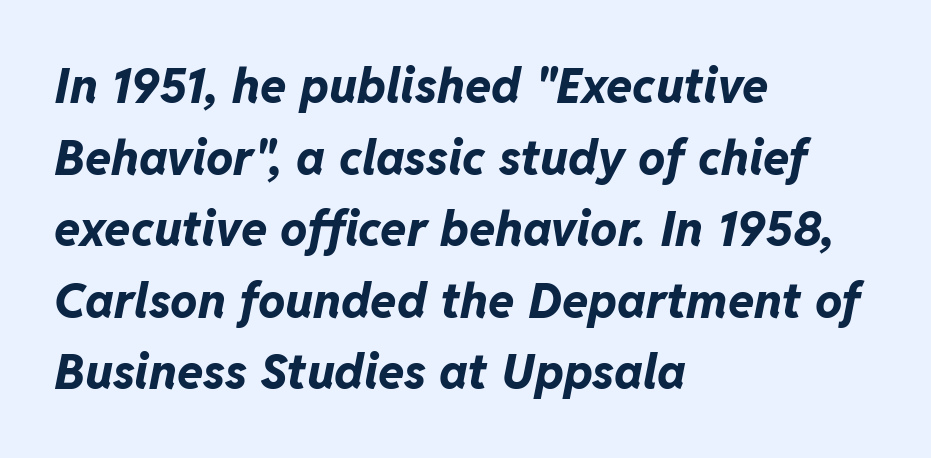
Q: Is the text bold? A: Yes.
Q: Is the text italic (slanted)? A: Yes, it leans right by about 11 degrees.
Q: Is the text underlined? A: No.
Q: How is the paragraph aligned? A: Left-aligned.
Q: Is the spacing between letters normal or unusually wide? A: Normal.
Q: Is the spacing between lines tight, normal or loose? A: Normal.
Q: Width (condensed, normal, or wide)? A: Normal.
Q: Stroke contrast? A: Low.
Q: x-height? A: Medium.
Q: Monospaced? A: No.
